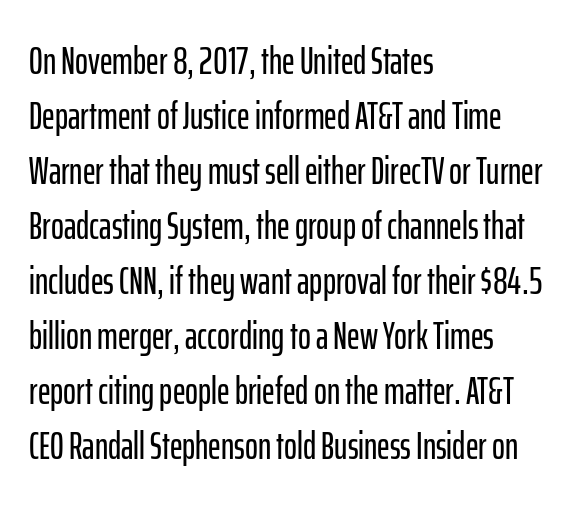
Q: Is the text italic (slanted)? A: No, it is upright.
Q: Is the typeface a serif or a sans-serif typeface? A: Sans-serif.
Q: Is the text underlined? A: No.
Q: How is the paragraph aligned? A: Left-aligned.
Q: Is the spacing between letters normal or unusually wide? A: Normal.
Q: Is the spacing between lines tight, normal or loose? A: Normal.
Q: Width (condensed, normal, or wide)? A: Condensed.
Q: Stroke contrast? A: Low.
Q: x-height? A: Medium.
Q: Monospaced? A: No.
